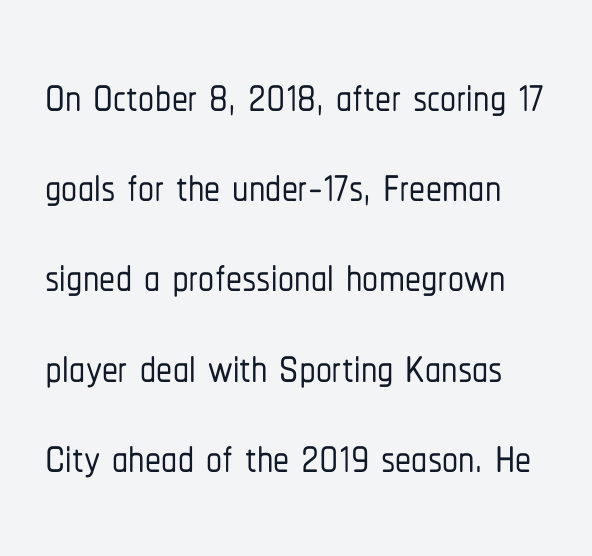
Q: Is the text italic (slanted)? A: No, it is upright.
Q: Is the typeface a serif or a sans-serif typeface? A: Sans-serif.
Q: Is the text underlined? A: No.
Q: Is the spacing between letters normal or unusually wide? A: Normal.
Q: Is the spacing between lines tight, normal or loose? A: Normal.
Q: Width (condensed, normal, or wide)? A: Condensed.
Q: Stroke contrast? A: Low.
Q: x-height? A: Medium.
Q: Monospaced? A: No.
